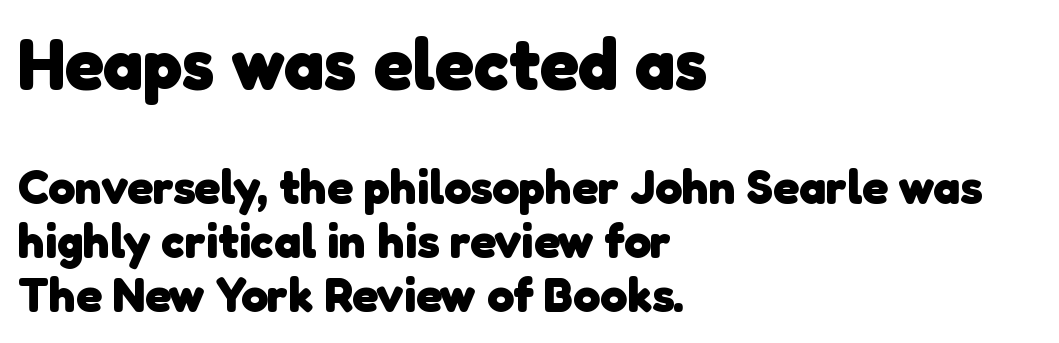
The image shows 72 px heavy sans-serif type; set left-aligned, tight line spacing (1.13x), normal letter spacing, not underlined; the first (top) block is 1.5x larger; low stroke contrast and a medium x-height.
